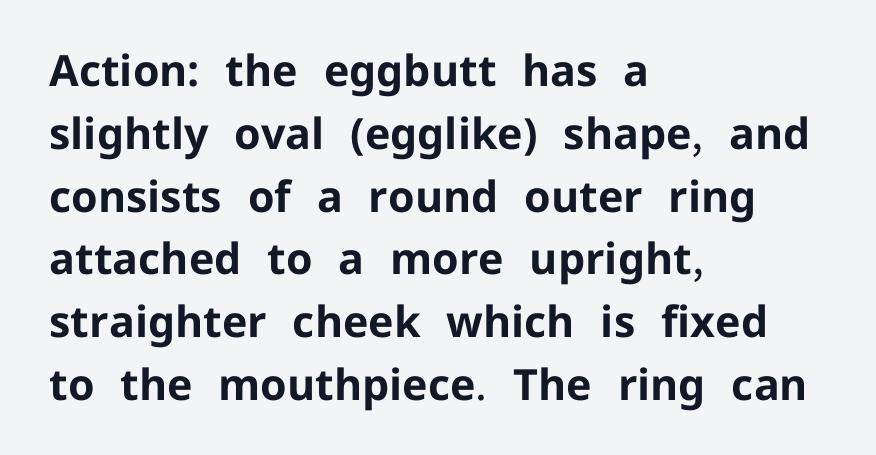
Q: Is the text bold? A: Yes.
Q: Is the text italic (slanted)? A: No, it is upright.
Q: Is the typeface a serif or a sans-serif typeface? A: Sans-serif.
Q: Is the text underlined? A: No.
Q: How is the paragraph aligned? A: Left-aligned.
Q: Is the spacing between letters normal or unusually wide? A: Normal.
Q: Is the spacing between lines tight, normal or loose? A: Normal.
Q: Width (condensed, normal, or wide)? A: Normal.
Q: Stroke contrast? A: Low.
Q: x-height? A: Medium.
Q: Monospaced? A: No.
